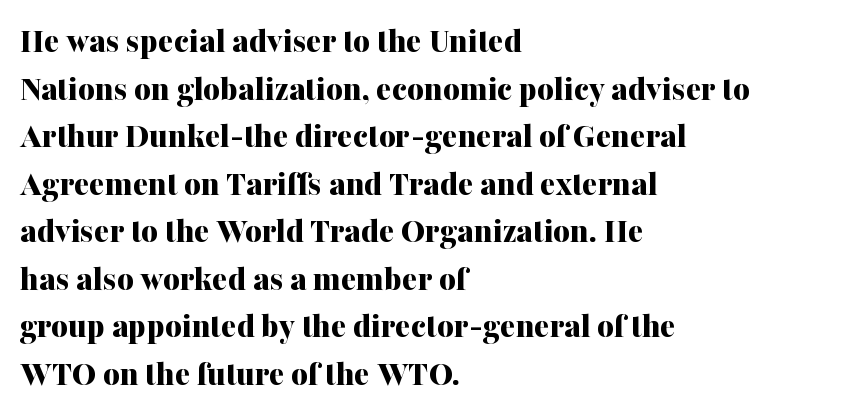
In CSS terms this would be text-align: left. The characters display serif detailing at their extremities. Between one letter and the next there's only the usual sliver of space. The gap between lines stays unmarked. The typesetting leans heavy: a genuine bold. Vertically, the passage feels balanced, rows spaced as you'd expect.
